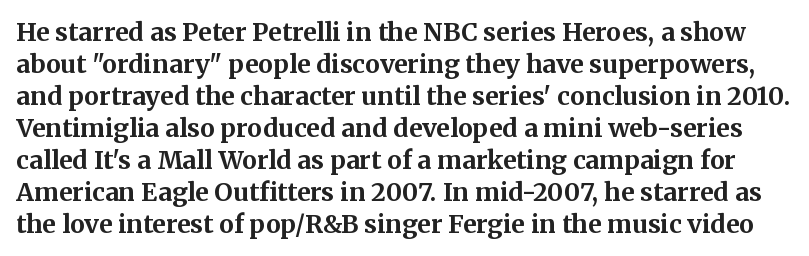
Each row of text sits above clean, open space. In terms of leading, this rendering sits right in the middle. Characters remain perfectly vertical along every line. The sample has been set heavy, in full bold. The horizontal fit of the characters is conventional and even.
